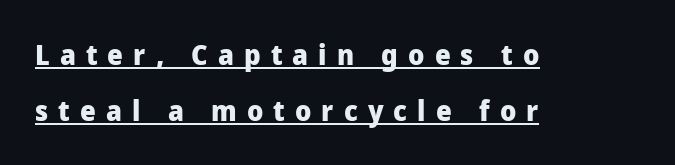
The image shows 28 px heavy sans-serif type, upright; set left-aligned, loose line spacing (2.0x), unusually wide letter spacing (+0.36 em), underlined; low stroke contrast and a medium x-height.
